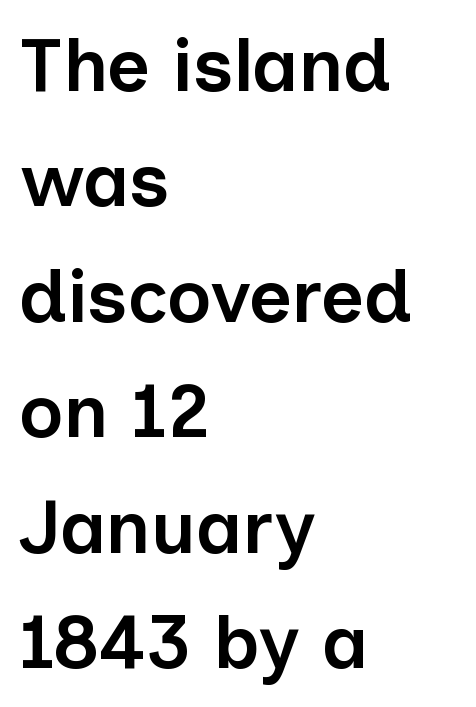
{"serif": "no", "italic": "no", "bold": "semi", "weight": "semibold", "width": "normal", "stroke_contrast": "low", "x_height": "medium", "monospaced": "no", "underline": "no", "align": "left", "line_spacing": "normal", "line_spacing_ratio": 1.54, "letter_spacing": "normal", "letter_spacing_em": 0.0, "glyph_px": 75}
